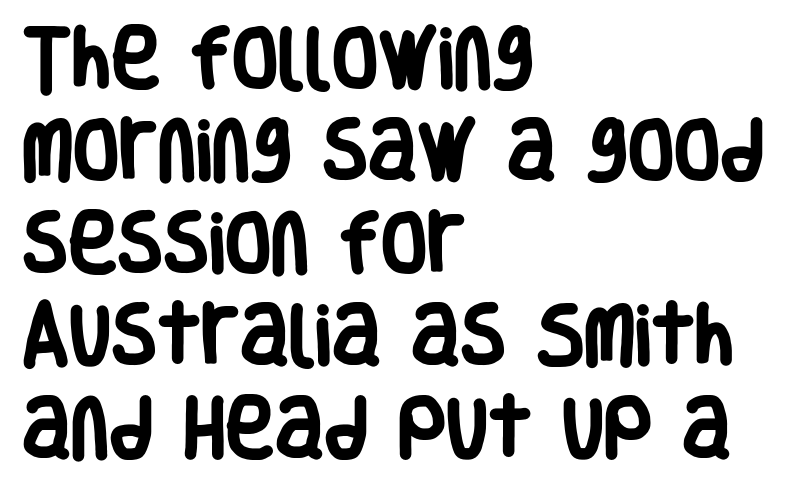
Q: Is the text bold? A: Yes.
Q: Is the text italic (slanted)? A: No, it is upright.
Q: Is the typeface a serif or a sans-serif typeface? A: Sans-serif.
Q: Is the text underlined? A: No.
Q: How is the paragraph aligned? A: Left-aligned.
Q: Is the spacing between letters normal or unusually wide? A: Normal.
Q: Is the spacing between lines tight, normal or loose? A: Normal.
Q: Width (condensed, normal, or wide)? A: Condensed.
Q: Stroke contrast? A: Low.
Q: x-height? A: Large.
Q: Monospaced? A: No.
